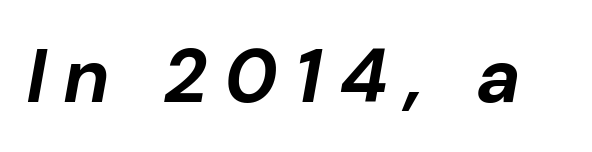
The image shows 76 px bold type, italic (leaning right); set unusually wide letter spacing (+0.22 em), not underlined; low stroke contrast and a medium x-height.
